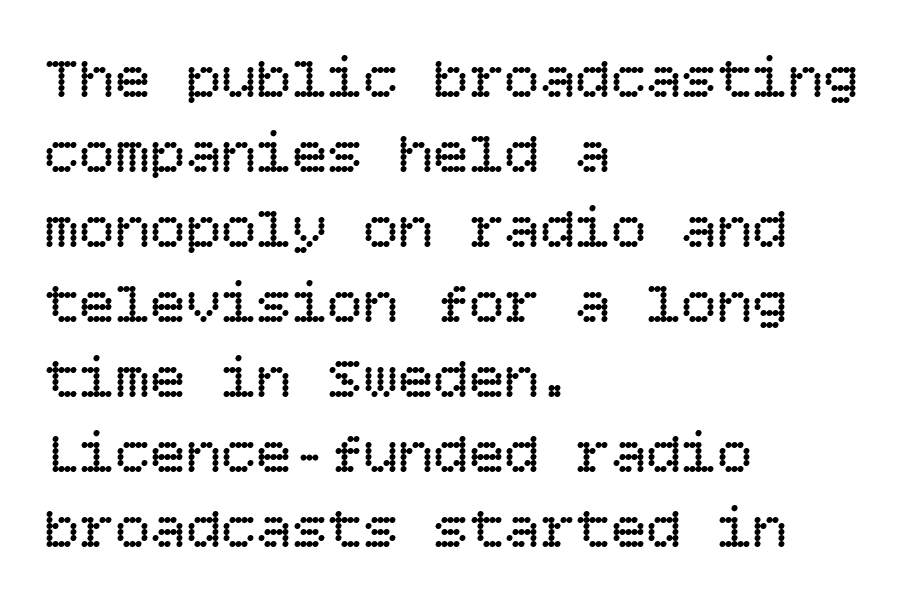
{"italic": "no", "bold": "no", "weight": "regular", "width": "normal", "stroke_contrast": "low", "x_height": "large", "underline": "no", "align": "left", "line_spacing": "normal", "line_spacing_ratio": 1.27, "letter_spacing": "normal", "letter_spacing_em": 0.0, "glyph_px": 59}
